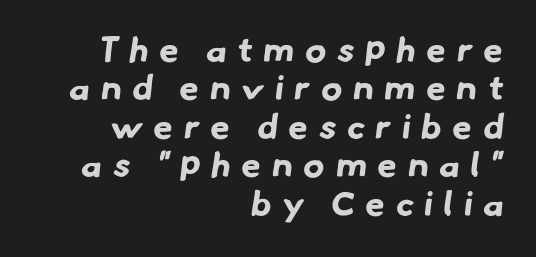
Q: Is the text bold? A: Yes.
Q: Is the typeface a serif or a sans-serif typeface? A: Sans-serif.
Q: Is the text underlined? A: No.
Q: How is the paragraph aligned? A: Right-aligned.
Q: Is the spacing between letters normal or unusually wide? A: Unusually wide.
Q: Is the spacing between lines tight, normal or loose? A: Tight.
Q: Width (condensed, normal, or wide)? A: Normal.
Q: Stroke contrast? A: Low.
Q: x-height? A: Small.
Q: Monospaced? A: No.
